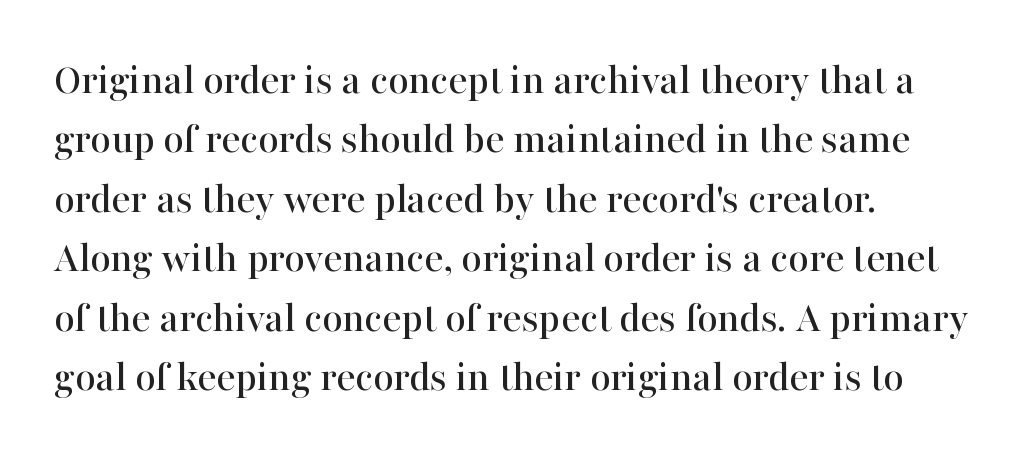
{"serif": "yes", "italic": "no", "width": "normal", "stroke_contrast": "high", "x_height": "medium", "monospaced": "no", "underline": "no", "align": "left", "line_spacing": "normal", "line_spacing_ratio": 1.35, "letter_spacing": "normal", "letter_spacing_em": 0.0, "glyph_px": 44}
